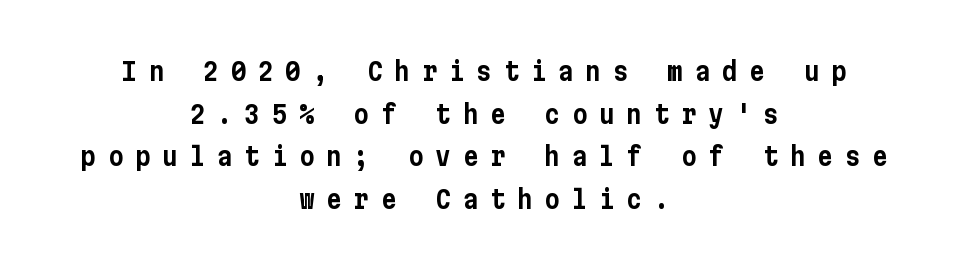
Q: Is the text italic (slanted)? A: No, it is upright.
Q: Is the text underlined? A: No.
Q: How is the paragraph aligned? A: Centered.
Q: Is the spacing between letters normal or unusually wide? A: Unusually wide.
Q: Is the spacing between lines tight, normal or loose? A: Normal.
